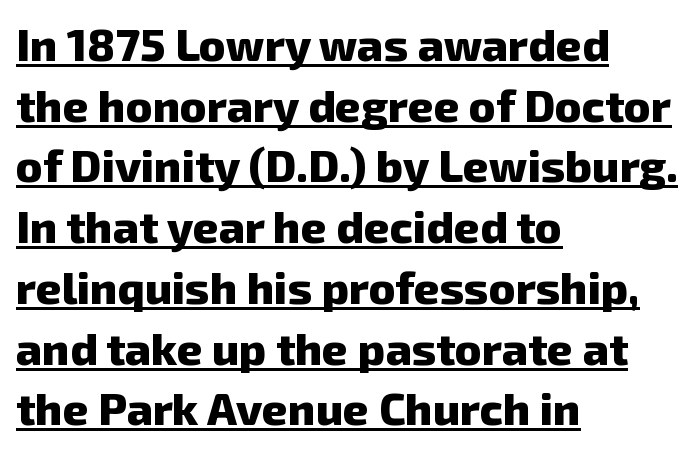
The image shows 45 px heavy sans-serif type; set left-aligned, normal line spacing (1.35x), normal letter spacing, underlined; low stroke contrast and a medium x-height.
